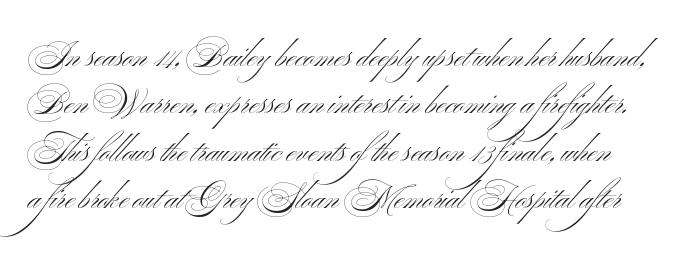
Q: Is the text bold? A: No.
Q: Is the text italic (slanted)? A: Yes.
Q: Is the typeface a serif or a sans-serif typeface? A: Sans-serif.
Q: Is the text underlined? A: No.
Q: Is the spacing between letters normal or unusually wide? A: Normal.
Q: Is the spacing between lines tight, normal or loose? A: Normal.
Q: Width (condensed, normal, or wide)? A: Wide.
Q: Stroke contrast? A: Medium.
Q: x-height? A: Small.
Q: Monospaced? A: No.
